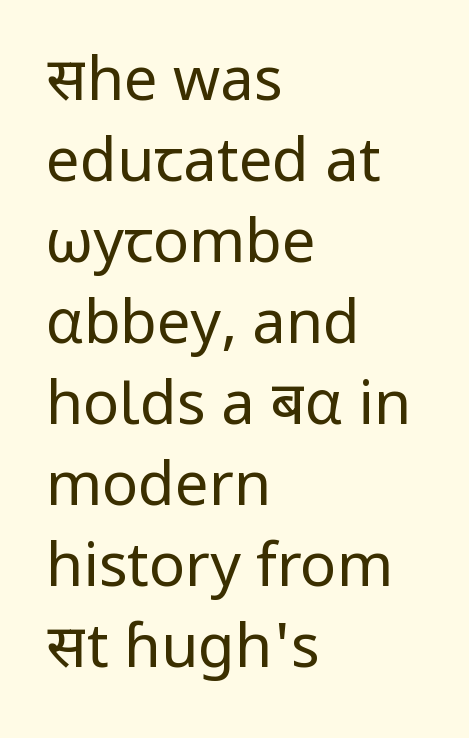
The image shows 60 px regular-weight sans-serif type, upright; set left-aligned, normal line spacing (1.35x), normal letter spacing, not underlined; low stroke contrast and a medium x-height.
